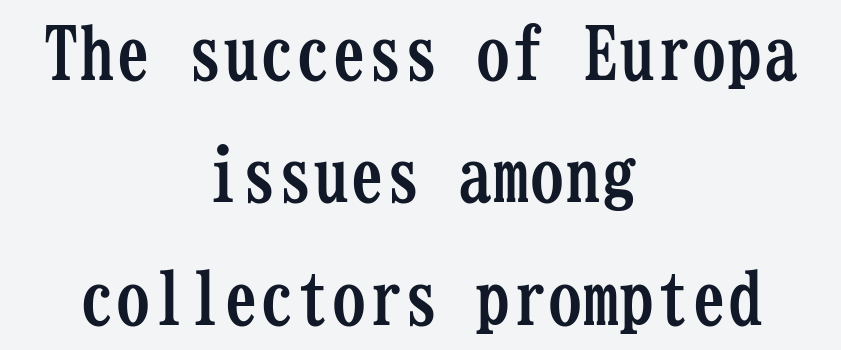
These lines were composed using upright roman letters. Type style note: has serifs. The specimen omits any rule beneath the text block's lines. Which margin do the lines hug? Neither — every line sits in the middle. Vertically, the passage feels balanced, rows spaced as you'd expect. A full-strength bold gives these letters their thick strokes.
